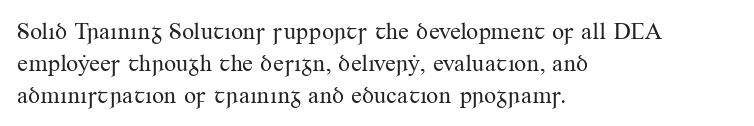
{"italic": "no", "bold": "no", "underline": "no", "align": "left", "line_spacing": "normal", "line_spacing_ratio": 1.33, "letter_spacing": "normal", "letter_spacing_em": 0.0, "glyph_px": 24}
